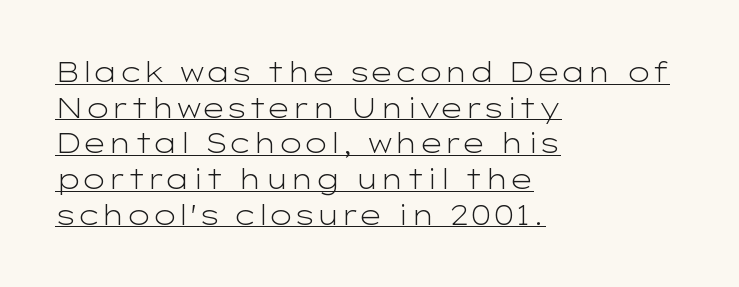
The image shows 27 px text type, upright; set left-aligned, normal line spacing (1.32x), normal letter spacing, underlined.
